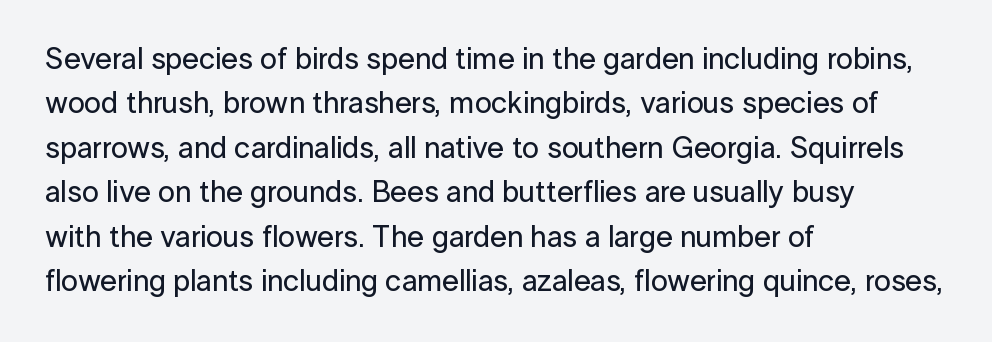
Each letter's strokes conclude bluntly, with no projecting serifs. The letters sit at their default tracking, neither squeezed nor spread. The paragraph shown leans on its left margin. Quick note: underline off.
